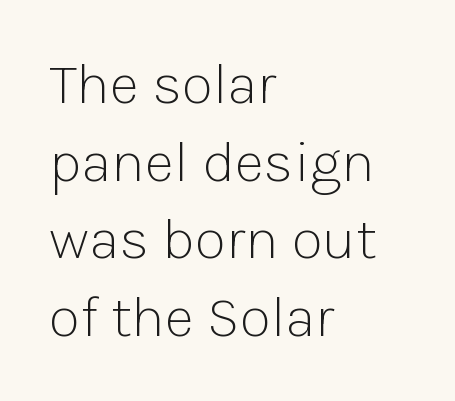
The image shows 58 px light sans-serif type, upright; set left-aligned, normal line spacing (1.34x), normal letter spacing, not underlined; low stroke contrast and a medium x-height.
